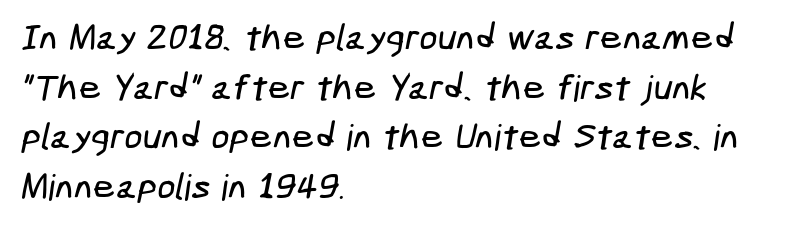
Q: Is the typeface a serif or a sans-serif typeface? A: Sans-serif.
Q: Is the text underlined? A: No.
Q: How is the paragraph aligned? A: Left-aligned.
Q: Is the spacing between letters normal or unusually wide? A: Normal.
Q: Is the spacing between lines tight, normal or loose? A: Normal.
Q: Width (condensed, normal, or wide)? A: Condensed.
Q: Stroke contrast? A: Low.
Q: x-height? A: Medium.
